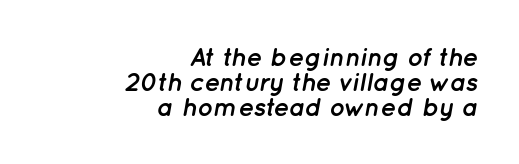
The image shows 26 px bold type, italic (leaning right); set right-aligned, tight line spacing (0.97x), normal letter spacing, not underlined.
